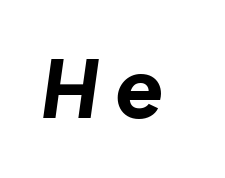
Is the letter spacing exaggerated? Yes — the characters are pushed far apart. Tall strokes in this sample are angled rather than plumb. Think of a printed novel: that variable character pitch is what you see here. The sample has been set heavy, in full bold. Letters rest on an invisible, unmarked baseline.
